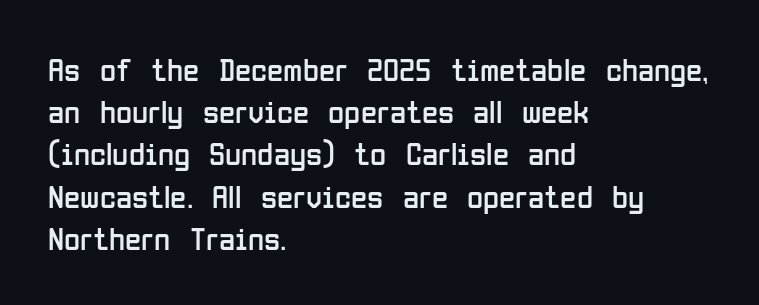
{"serif": "no", "italic": "no", "bold": "no", "weight": "regular", "width": "condensed", "stroke_contrast": "low", "x_height": "medium", "monospaced": "no", "underline": "no", "align": "left", "line_spacing": "normal", "line_spacing_ratio": 1.28, "letter_spacing": "normal", "letter_spacing_em": 0.0, "glyph_px": 33}
